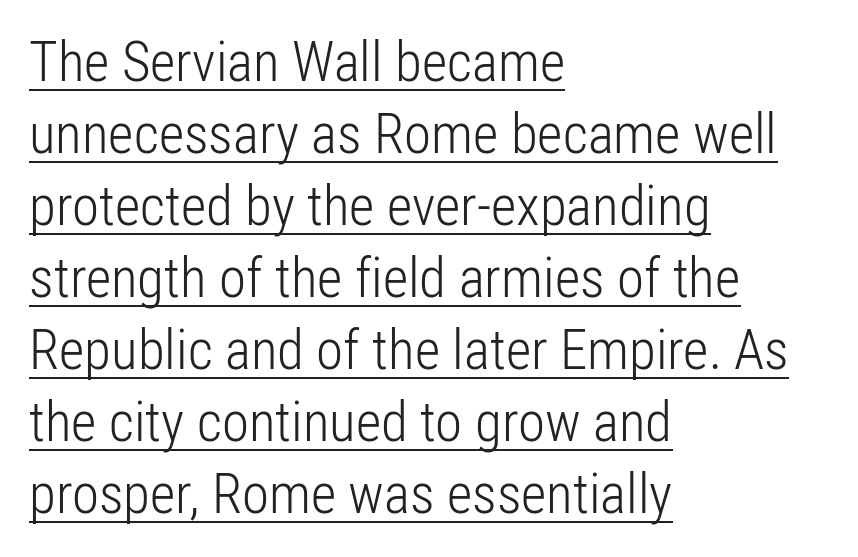
Q: Is the text bold? A: No.
Q: Is the text italic (slanted)? A: No, it is upright.
Q: Is the typeface a serif or a sans-serif typeface? A: Sans-serif.
Q: Is the text underlined? A: Yes.
Q: How is the paragraph aligned? A: Left-aligned.
Q: Is the spacing between letters normal or unusually wide? A: Normal.
Q: Is the spacing between lines tight, normal or loose? A: Normal.
Q: Width (condensed, normal, or wide)? A: Condensed.
Q: Stroke contrast? A: Low.
Q: x-height? A: Medium.
Q: Monospaced? A: No.
